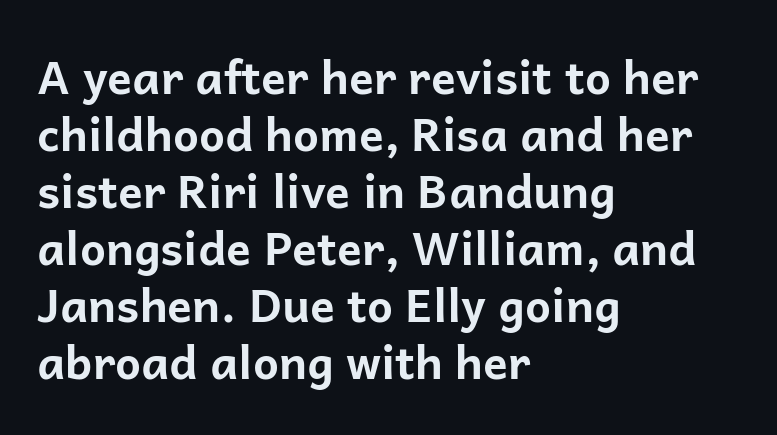
The image shows 46 px bold sans-serif type, upright; set left-aligned, line spacing 1.24x, normal letter spacing, not underlined; low stroke contrast and a medium x-height.
